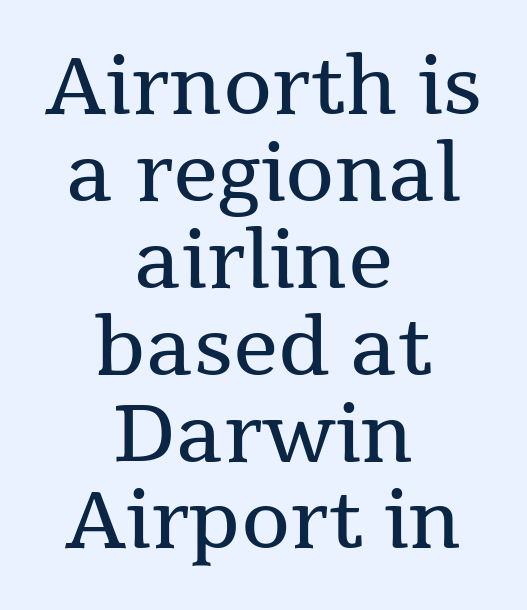
Q: Is the text bold? A: No.
Q: Is the text italic (slanted)? A: No, it is upright.
Q: Is the typeface a serif or a sans-serif typeface? A: Serif.
Q: Is the text underlined? A: No.
Q: How is the paragraph aligned? A: Centered.
Q: Is the spacing between letters normal or unusually wide? A: Normal.
Q: Is the spacing between lines tight, normal or loose? A: Tight.
Q: Width (condensed, normal, or wide)? A: Normal.
Q: Stroke contrast? A: Medium.
Q: x-height? A: Medium.
Q: Monospaced? A: No.
